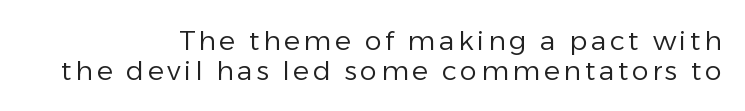
The image shows 27 px text type, upright; set right-aligned, tight line spacing (1.12x), not underlined.
